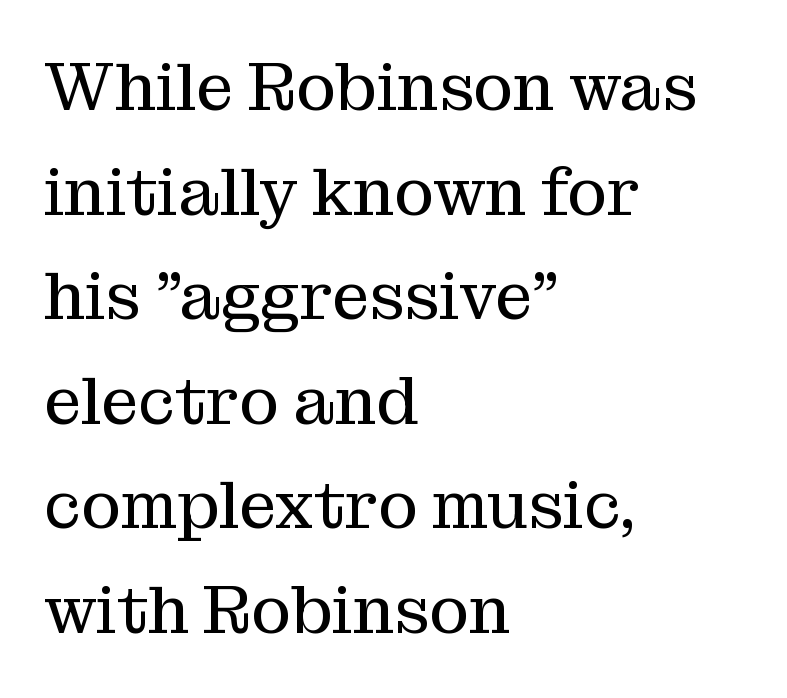
{"serif": "yes", "italic": "no", "bold": "no", "weight": "regular", "width": "normal", "stroke_contrast": "medium", "x_height": "medium", "monospaced": "no", "underline": "no", "align": "left", "line_spacing": "normal", "line_spacing_ratio": 1.56, "letter_spacing": "normal", "letter_spacing_em": 0.0, "glyph_px": 67}
